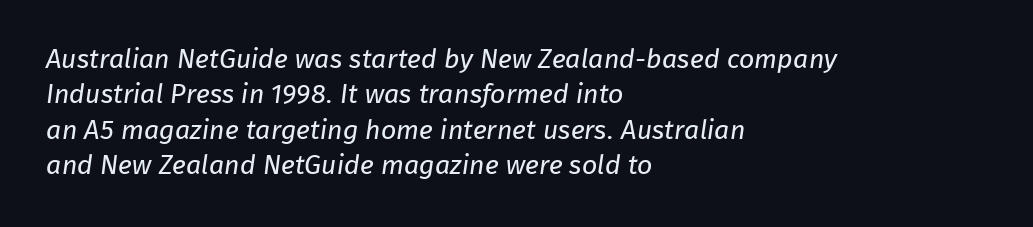
Q: Is the text bold? A: No.
Q: Is the text underlined? A: No.
Q: How is the paragraph aligned? A: Left-aligned.
Q: Is the spacing between letters normal or unusually wide? A: Normal.
Q: Is the spacing between lines tight, normal or loose? A: Normal.
